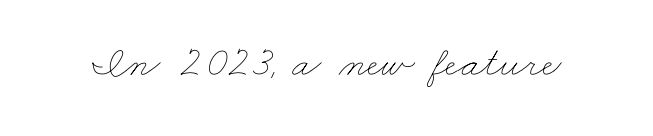
Just letters on the line, the space beneath them empty. Spacing verdict: proportional, widths tailored to each character. The letterforms sit shoulder to shoulder at normal distance. Letters have the restrained weight of plain body copy at most.
